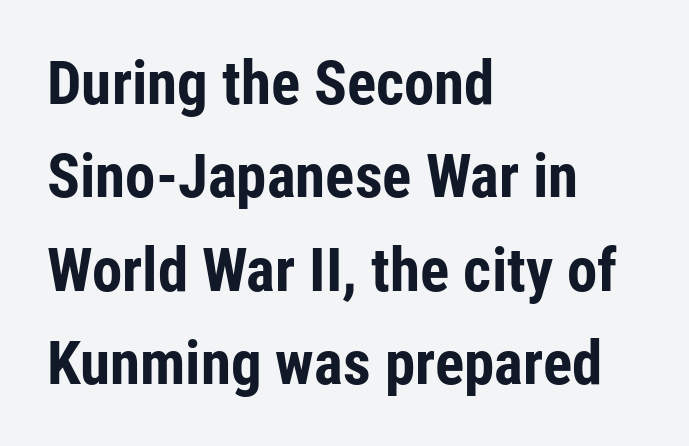
The image shows 61 px bold, condensed sans-serif type, upright; set left-aligned, normal line spacing (1.53x), normal letter spacing, not underlined; low stroke contrast and a medium x-height.
